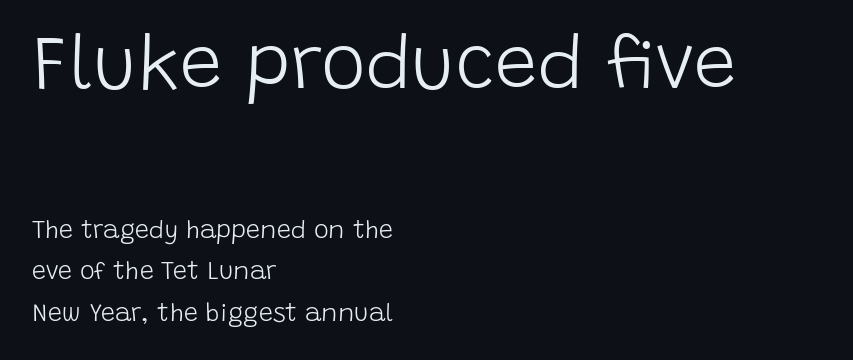
Students, observe: this is what conventionally led text looks like. The type is set solid horizontally, with unmodified tracking. The lines in this sample share a left origin and differ only in where they stop. This is not heavy type; no bold has been used. Style check: upright.
